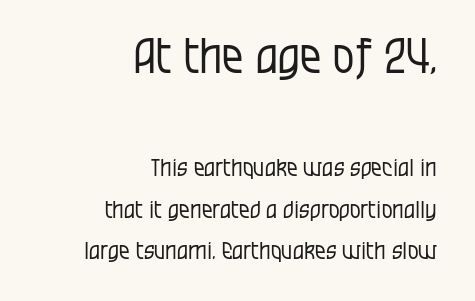
The image shows 48 px regular-weight, condensed sans-serif type, upright; set right-aligned, line spacing 1.71x, normal letter spacing, not underlined; the first (top) block is 2.0x larger; low stroke contrast and a large x-height.
